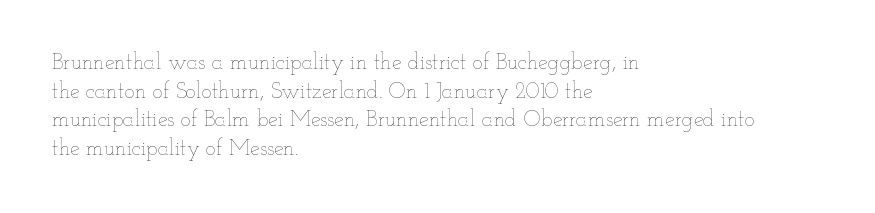
The image shows 22 px text type, upright; set left-aligned, normal line spacing (1.3x), normal letter spacing, not underlined.
